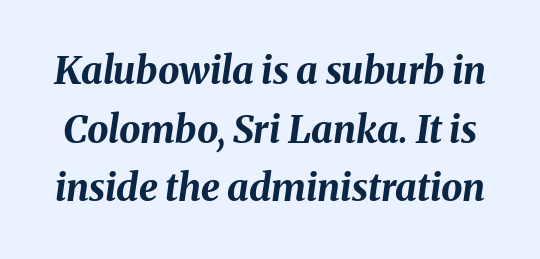
The image shows 38 px bold type, italic (leaning right); set normal line spacing (1.54x), normal letter spacing, not underlined; medium stroke contrast and a medium x-height.
